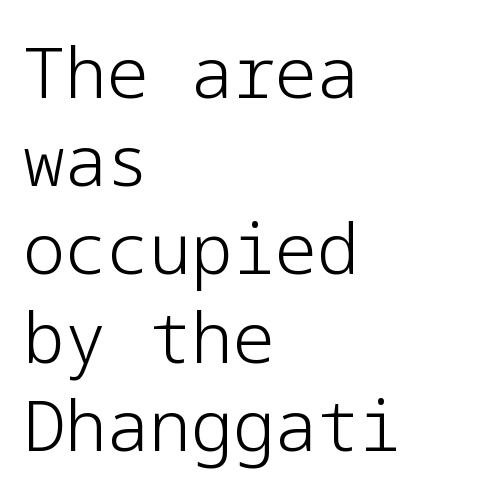
The image shows 70 px light sans-serif type, upright; set left-aligned, normal line spacing (1.26x), normal letter spacing, not underlined; low stroke contrast and a medium x-height.
